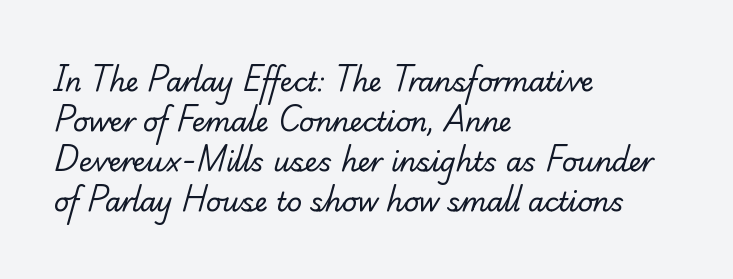
{"bold": "no", "underline": "no", "align": "left", "line_spacing": "normal", "line_spacing_ratio": 1.54, "letter_spacing": "normal", "letter_spacing_em": 0.0, "glyph_px": 26}
